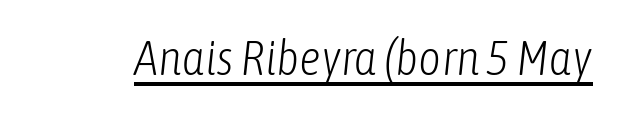
Has an underline been added? It has. Is the stroke heavy? The answer is a plain regular-or-lighter. The rendering uses natural spacing where letterforms have individual widths. Tracking here is standard; glyphs follow each other at the usual distance. Emphasis-style slanted type is in use.
